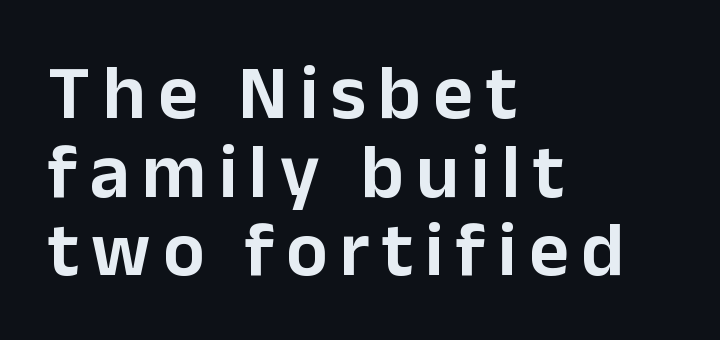
Q: Is the text italic (slanted)? A: No, it is upright.
Q: Is the typeface a serif or a sans-serif typeface? A: Sans-serif.
Q: Is the text underlined? A: No.
Q: How is the paragraph aligned? A: Left-aligned.
Q: Is the spacing between lines tight, normal or loose? A: Tight.
Q: Width (condensed, normal, or wide)? A: Normal.
Q: Stroke contrast? A: Low.
Q: x-height? A: Medium.
Q: Monospaced? A: No.
